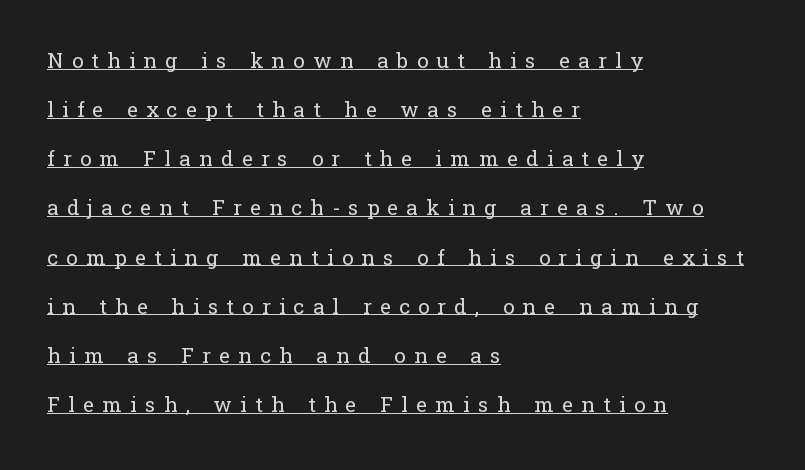
This rendering uses left alignment, leaving the right contour irregular. Italic? Not at all — the glyphs are vertical. Stroke thickness stays within the range of a standard reading face or lighter. The lines are spread far apart with generous leading. How are the letters spaced? Widely, with obvious added tracking. Compared with undecorated copy, this sample adds a rule below the words.
